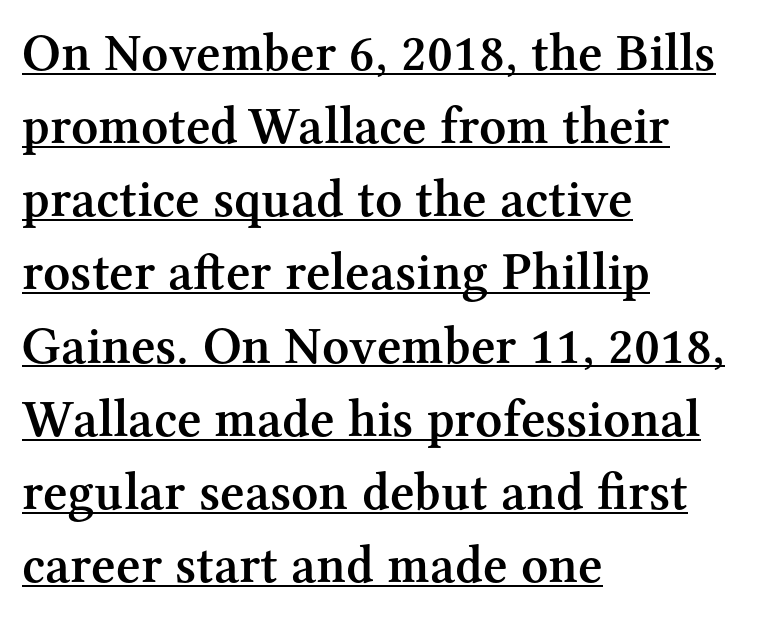
Q: Is the text bold? A: Semi-bold.
Q: Is the text italic (slanted)? A: No, it is upright.
Q: Is the typeface a serif or a sans-serif typeface? A: Serif.
Q: Is the text underlined? A: Yes.
Q: How is the paragraph aligned? A: Left-aligned.
Q: Is the spacing between letters normal or unusually wide? A: Normal.
Q: Is the spacing between lines tight, normal or loose? A: Normal.
Q: Width (condensed, normal, or wide)? A: Normal.
Q: Stroke contrast? A: Medium.
Q: x-height? A: Medium.
Q: Monospaced? A: No.
